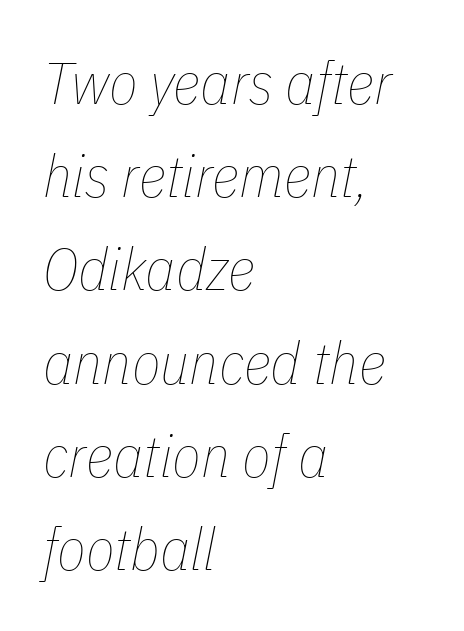
The image shows 59 px thin, condensed type, italic (leaning right); set left-aligned, normal line spacing (1.58x), normal letter spacing, not underlined; low stroke contrast and a medium x-height.
